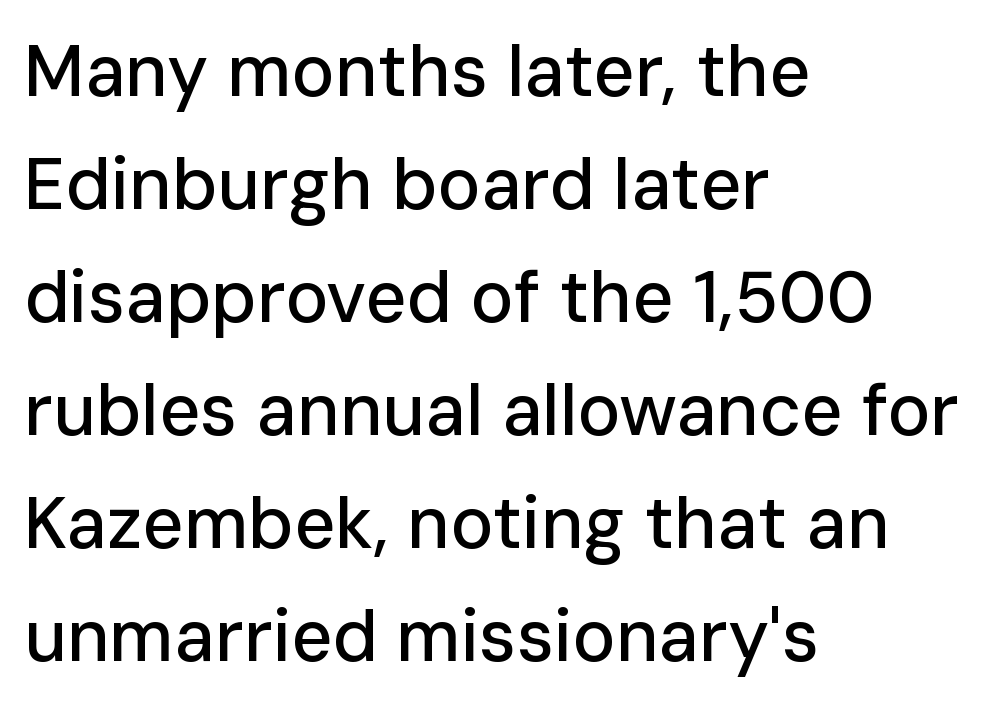
Q: Is the text italic (slanted)? A: No, it is upright.
Q: Is the typeface a serif or a sans-serif typeface? A: Sans-serif.
Q: Is the text underlined? A: No.
Q: How is the paragraph aligned? A: Left-aligned.
Q: Is the spacing between letters normal or unusually wide? A: Normal.
Q: Is the spacing between lines tight, normal or loose? A: Normal.
Q: Width (condensed, normal, or wide)? A: Normal.
Q: Stroke contrast? A: Low.
Q: x-height? A: Medium.
Q: Monospaced? A: No.
